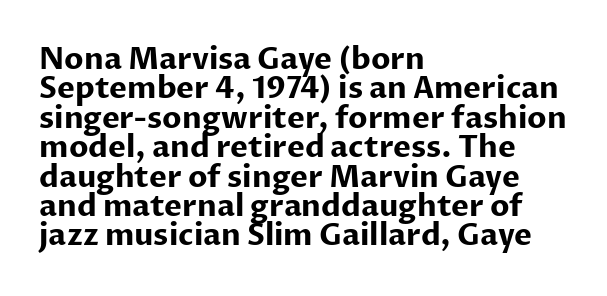
The image shows 30 px bold sans-serif type, upright; set left-aligned, tight line spacing (0.98x), normal letter spacing, not underlined; low stroke contrast and a medium x-height.
